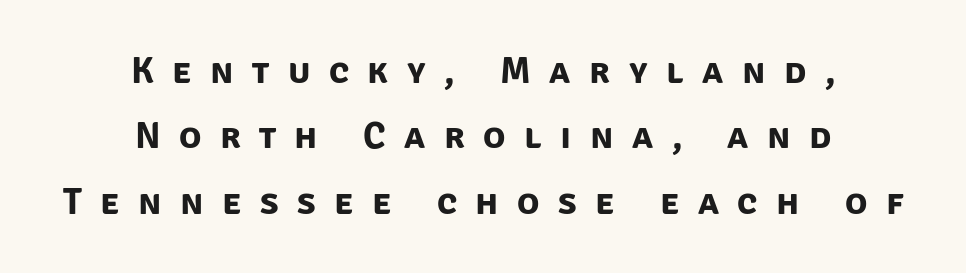
Observe the absence of serifs on each vertical stroke in this sample. Short and long lines alike share a common midpoint. A bare baseline throughout the passage. These words are printed bold, with thick strokes throughout. The gaps between neighbouring characters are conspicuously large.
